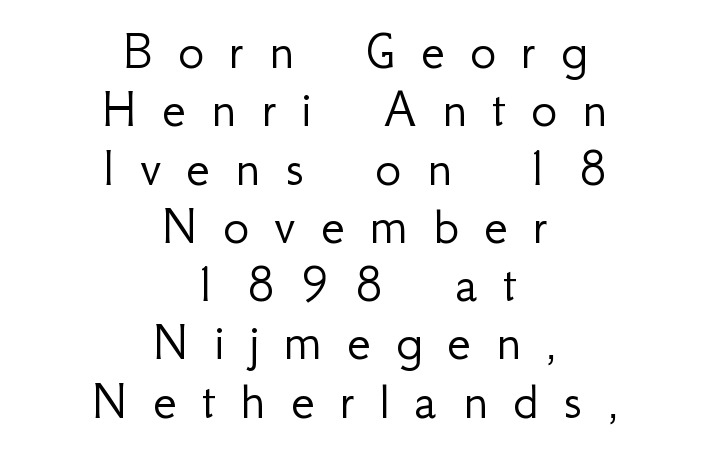
These lines are rendered in a variable-pitch font. When letters stand straight like this, we call the style roman or upright. No letter is thick-stroked: the sample isn't bold. Here the glyphs are tracked loosely, breaking word shapes into spaced letters. Regarding leading, the lines here are crowded together.
